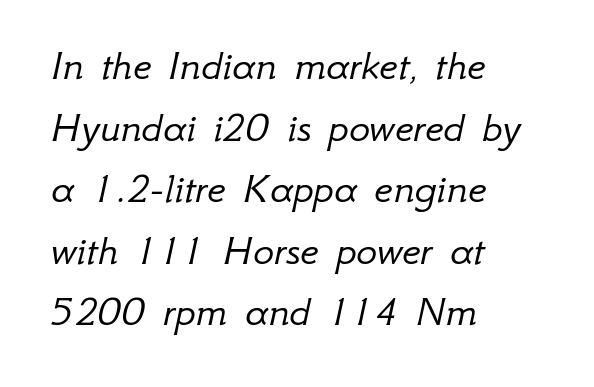
Q: Is the text bold? A: No.
Q: Is the text italic (slanted)? A: Yes, it leans right by about 12 degrees.
Q: Is the text underlined? A: No.
Q: How is the paragraph aligned? A: Left-aligned.
Q: Is the spacing between letters normal or unusually wide? A: Normal.
Q: Is the spacing between lines tight, normal or loose? A: Normal.
Q: Width (condensed, normal, or wide)? A: Normal.
Q: Stroke contrast? A: Low.
Q: x-height? A: Small.
Q: Monospaced? A: No.
